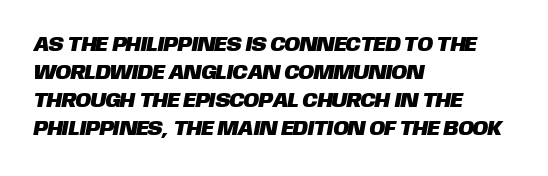
Beneath every word, the page is bare. Each word holds together tightly as a unit, with standard inter-letter gaps. Evenly set lines give the paragraph a standard silhouette. The passage is arranged the way most books set body copy — flush left.
